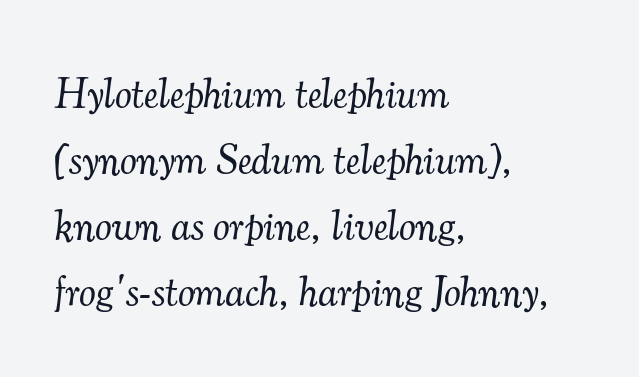
The image shows 42 px light serif type, italic (leaning right); set left-aligned, normal line spacing (1.57x), normal letter spacing, not underlined; medium stroke contrast and a small x-height.
